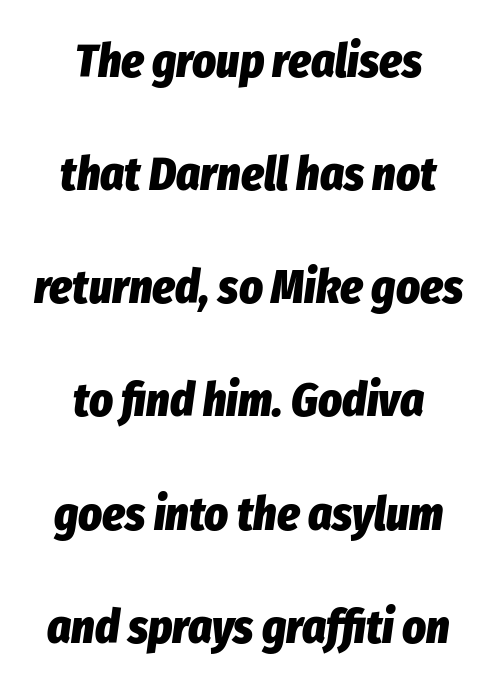
{"italic": "yes", "lean": "right", "slant_degrees": 8, "bold": "yes", "weight": "heavy", "width": "condensed", "stroke_contrast": "low", "x_height": "medium", "monospaced": "no", "underline": "no", "align": "center", "line_spacing": "loose", "line_spacing_ratio": 2.46, "letter_spacing": "normal", "letter_spacing_em": 0.0, "glyph_px": 46}
